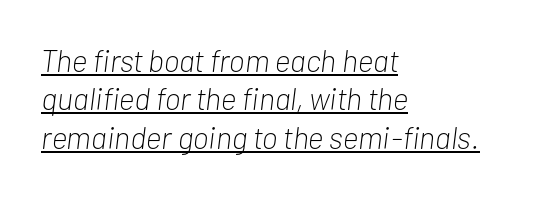
{"italic": "yes", "lean": "right", "slant_degrees": 7, "bold": "no", "weight": "light", "width": "condensed", "stroke_contrast": "low", "x_height": "medium", "monospaced": "no", "underline": "yes", "align": "left", "line_spacing_ratio": 1.24, "letter_spacing": "normal", "letter_spacing_em": 0.0, "glyph_px": 31}
